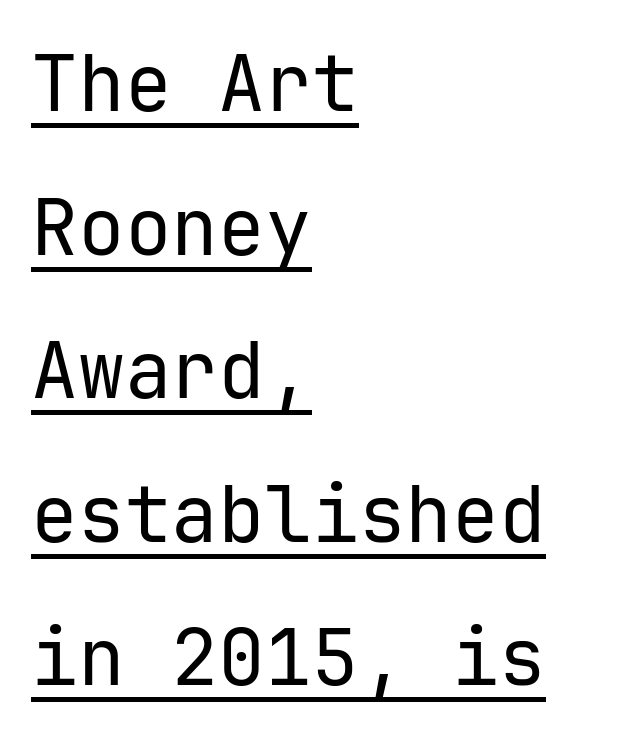
Q: Is the text bold? A: No.
Q: Is the text italic (slanted)? A: No, it is upright.
Q: Is the typeface a serif or a sans-serif typeface? A: Sans-serif.
Q: Is the text underlined? A: Yes.
Q: How is the paragraph aligned? A: Left-aligned.
Q: Is the spacing between letters normal or unusually wide? A: Normal.
Q: Width (condensed, normal, or wide)? A: Normal.
Q: Stroke contrast? A: Low.
Q: x-height? A: Medium.
